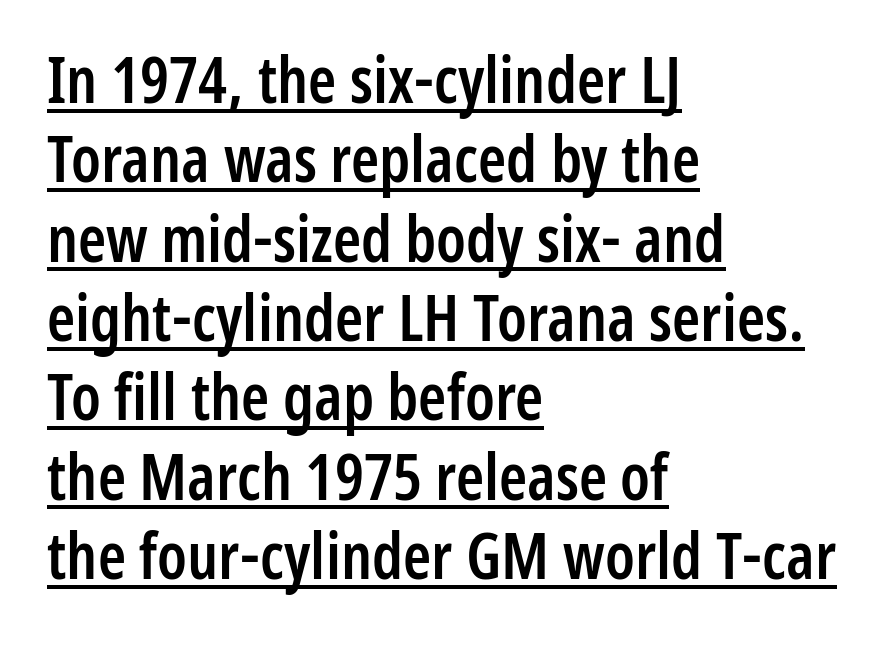
Q: Is the text bold? A: Semi-bold.
Q: Is the text italic (slanted)? A: No, it is upright.
Q: Is the typeface a serif or a sans-serif typeface? A: Sans-serif.
Q: Is the text underlined? A: Yes.
Q: How is the paragraph aligned? A: Left-aligned.
Q: Is the spacing between letters normal or unusually wide? A: Normal.
Q: Width (condensed, normal, or wide)? A: Condensed.
Q: Stroke contrast? A: Low.
Q: x-height? A: Medium.
Q: Monospaced? A: No.
